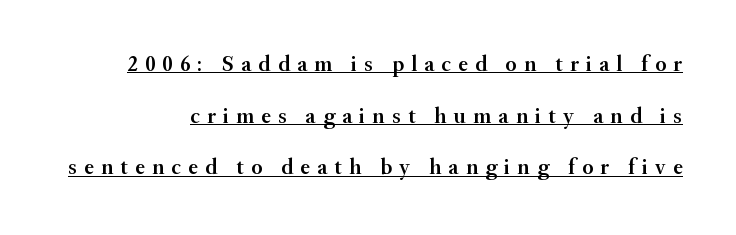
{"italic": "no", "bold": "semi", "underline": "yes", "line_spacing": "loose", "line_spacing_ratio": 2.35, "letter_spacing": "wide", "letter_spacing_em": 0.33, "glyph_px": 22}
